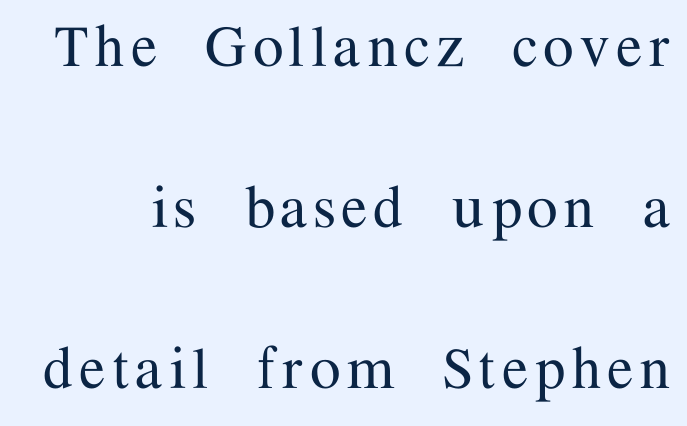
Underline: absent. The face used here is proportionally spaced, like ordinary book or web type. This sample trades compactness for vertical openness between lines. Does the lettering tilt? It doesn't — this is upright. Unlike a clean sans, this face finishes its strokes with serifs.
